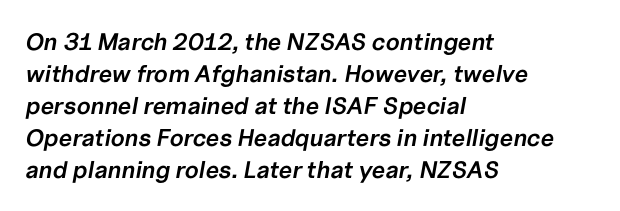
Q: Is the text bold? A: Semi-bold.
Q: Is the text italic (slanted)? A: Yes, it leans right by about 10 degrees.
Q: Is the text underlined? A: No.
Q: How is the paragraph aligned? A: Left-aligned.
Q: Is the spacing between letters normal or unusually wide? A: Normal.
Q: Is the spacing between lines tight, normal or loose? A: Normal.
